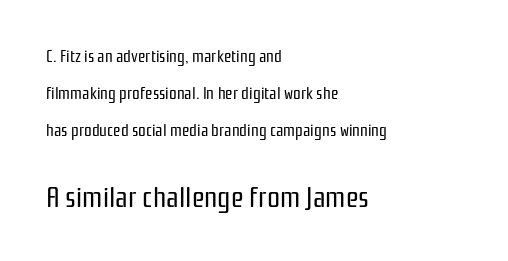
Q: Is the text bold? A: No.
Q: Is the text italic (slanted)? A: No, it is upright.
Q: Is the typeface a serif or a sans-serif typeface? A: Sans-serif.
Q: Is the text underlined? A: No.
Q: How is the paragraph aligned? A: Left-aligned.
Q: Is the spacing between letters normal or unusually wide? A: Normal.
Q: Is the spacing between lines tight, normal or loose? A: Loose.
Q: Which block of text is set in a larger size, the first (top) or the second (bottom)? A: The second (bottom) one.
Q: Width (condensed, normal, or wide)? A: Condensed.
Q: Stroke contrast? A: Low.
Q: x-height? A: Medium.
Q: Monospaced? A: No.
